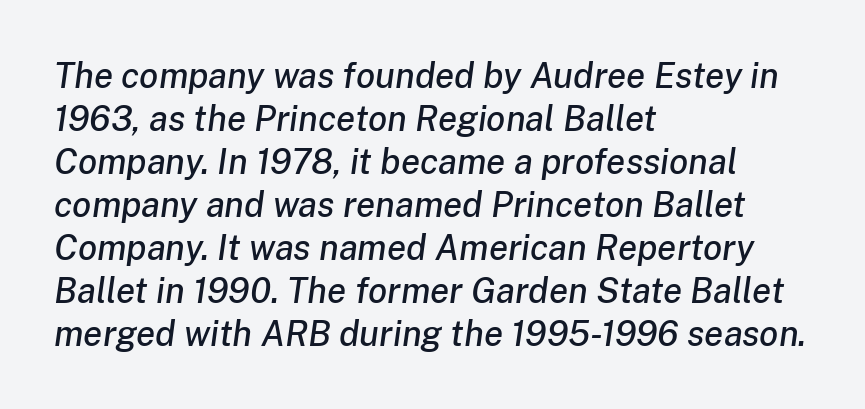
These lines are rendered in a variable-pitch font. A student would call this left alignment; a typographer would say flush left, rag right. There's an unmistakable incline to the writing here. Is the letter spacing exaggerated? No — it looks like the ordinary default.
